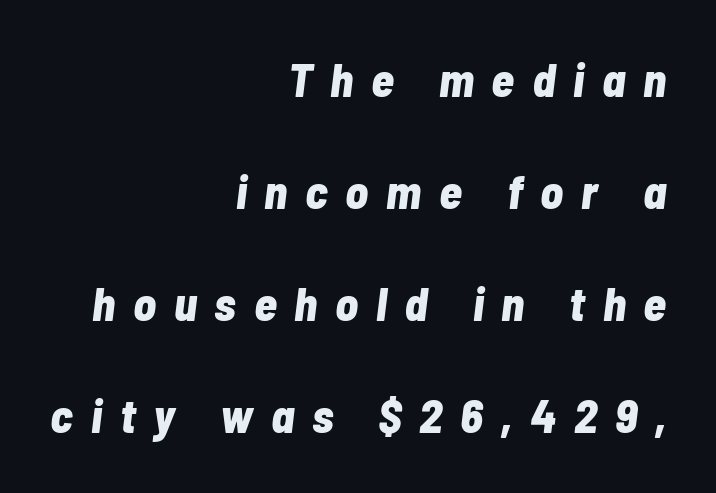
Q: Is the text bold? A: Yes.
Q: Is the text italic (slanted)? A: Yes, it leans right by about 7 degrees.
Q: Is the text underlined? A: No.
Q: How is the paragraph aligned? A: Right-aligned.
Q: Is the spacing between letters normal or unusually wide? A: Unusually wide.
Q: Is the spacing between lines tight, normal or loose? A: Loose.
Q: Width (condensed, normal, or wide)? A: Condensed.
Q: Stroke contrast? A: Low.
Q: x-height? A: Medium.
Q: Monospaced? A: No.
